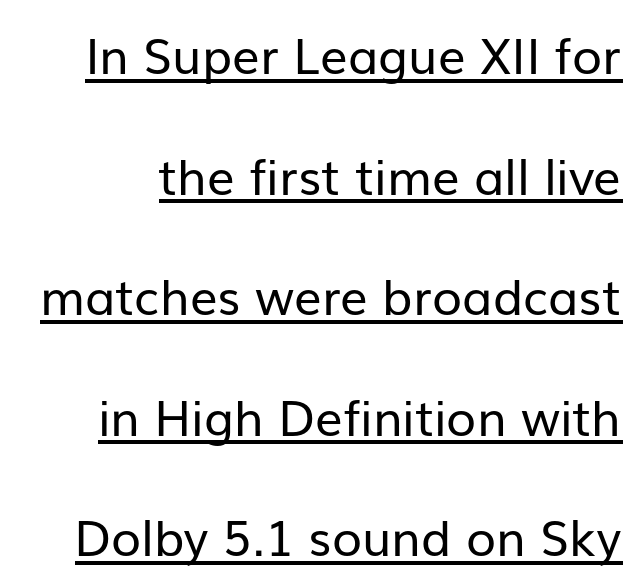
{"serif": "no", "italic": "no", "bold": "no", "weight": "regular", "width": "normal", "stroke_contrast": "low", "x_height": "medium", "monospaced": "no", "underline": "yes", "line_spacing": "loose", "line_spacing_ratio": 2.46, "letter_spacing": "normal", "letter_spacing_em": 0.0, "glyph_px": 49}
